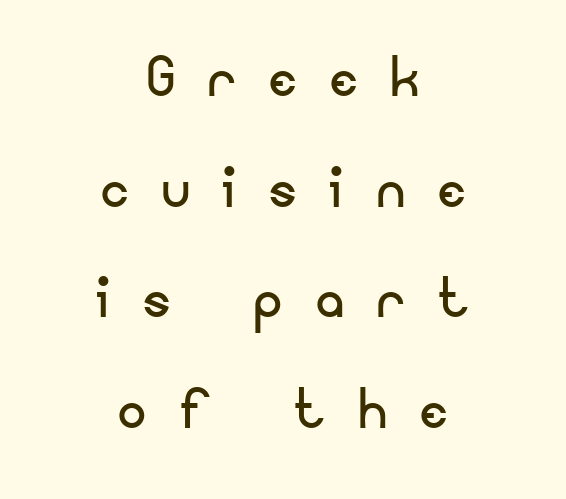
Q: Is the text bold? A: No.
Q: Is the text italic (slanted)? A: No, it is upright.
Q: Is the typeface a serif or a sans-serif typeface? A: Sans-serif.
Q: Is the text underlined? A: No.
Q: How is the paragraph aligned? A: Centered.
Q: Is the spacing between letters normal or unusually wide? A: Unusually wide.
Q: Is the spacing between lines tight, normal or loose? A: Normal.
Q: Width (condensed, normal, or wide)? A: Normal.
Q: Stroke contrast? A: Low.
Q: x-height? A: Small.
Q: Monospaced? A: No.
